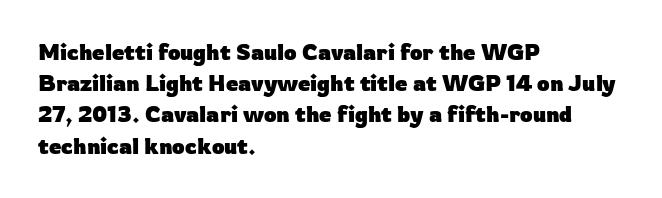
The image shows 22 px bold type, upright; set left-aligned, normal line spacing (1.42x), normal letter spacing, not underlined.
